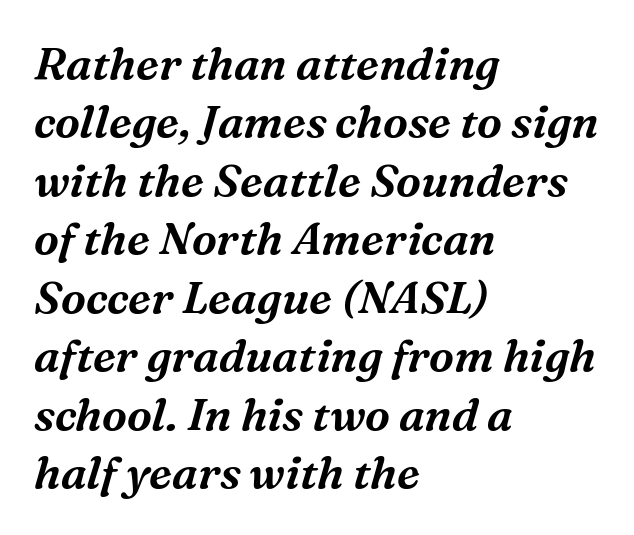
The image shows 45 px serif type, italic (leaning right); set left-aligned, normal line spacing (1.3x), normal letter spacing, not underlined; medium stroke contrast and a medium x-height.
